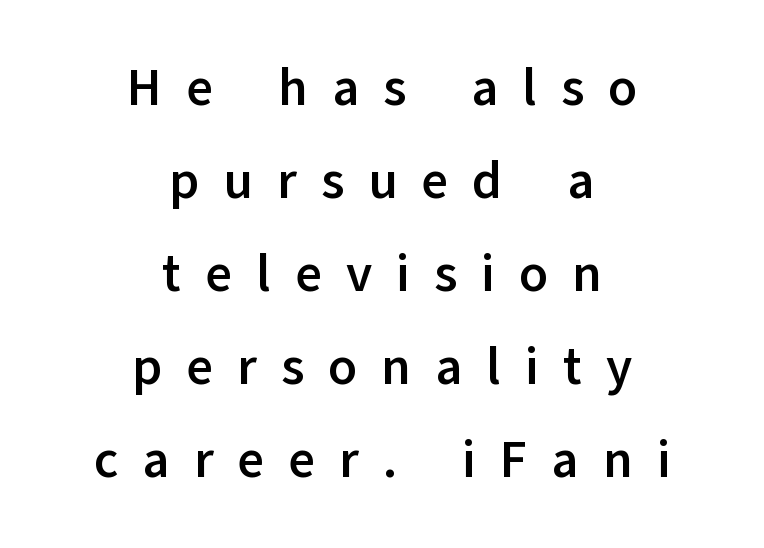
{"serif": "no", "italic": "no", "bold": "yes", "weight": "semibold", "width": "normal", "stroke_contrast": "low", "x_height": "medium", "monospaced": "no", "underline": "no", "align": "center", "line_spacing_ratio": 1.79, "letter_spacing": "wide", "letter_spacing_em": 0.46, "glyph_px": 52}
